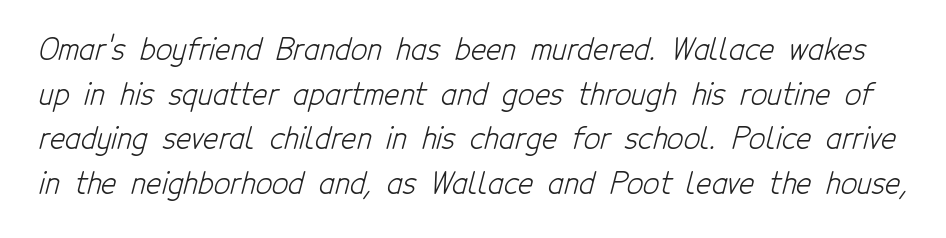
The characters display no serif detailing; their extremities are plain. Leading matches the norm, producing a regular column. Underline: absent. A light-to-regular cut is what we see here.
